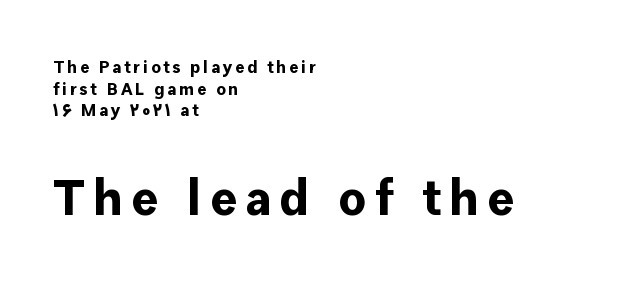
The image shows 50 px bold sans-serif type, upright; set left-aligned, normal line spacing (1.27x), not underlined; the second (bottom) block is 2.94x larger; low stroke contrast and a medium x-height.
